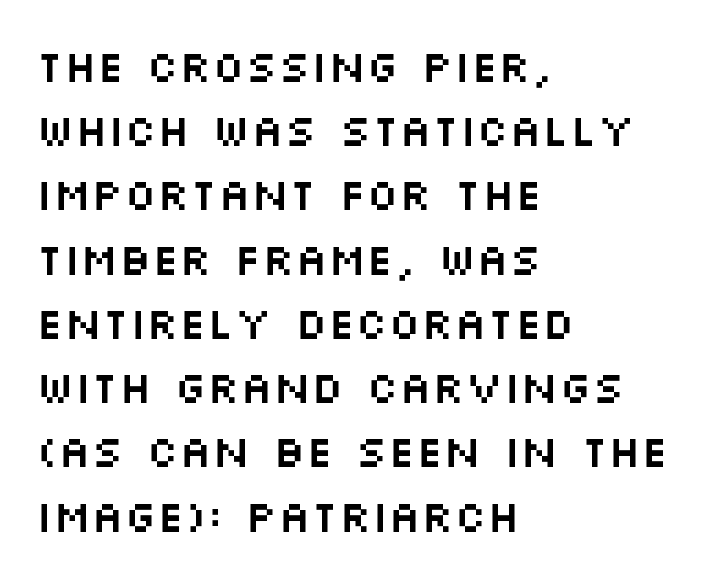
The image shows 44 px wide sans-serif type, upright; set left-aligned, normal line spacing (1.46x), normal letter spacing, not underlined; medium stroke contrast and a large x-height.
